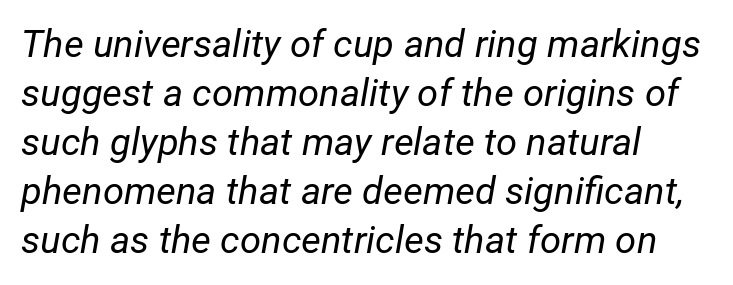
Q: Is the text bold? A: No.
Q: Is the text italic (slanted)? A: Yes, it leans right by about 12 degrees.
Q: Is the text underlined? A: No.
Q: How is the paragraph aligned? A: Left-aligned.
Q: Is the spacing between letters normal or unusually wide? A: Normal.
Q: Is the spacing between lines tight, normal or loose? A: Normal.
Q: Width (condensed, normal, or wide)? A: Normal.
Q: Stroke contrast? A: Low.
Q: x-height? A: Medium.
Q: Monospaced? A: No.
